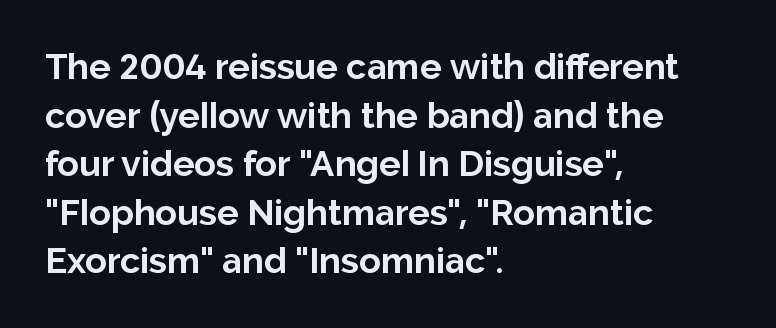
The image shows 36 px bold sans-serif type, upright; set left-aligned, normal line spacing (1.35x), normal letter spacing, not underlined; low stroke contrast and a medium x-height.
